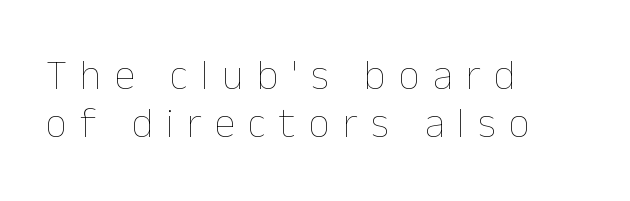
The image shows 42 px thin type, upright; set left-aligned, tight line spacing (1.14x), unusually wide letter spacing (+0.31 em), not underlined; low stroke contrast and a medium x-height.
